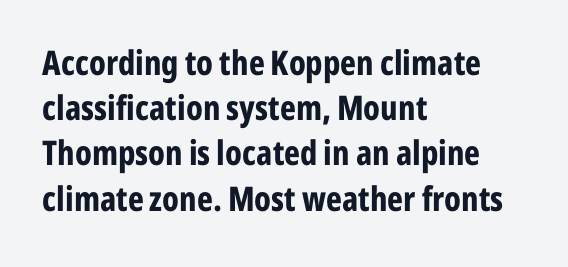
The image shows 34 px bold, condensed sans-serif type, upright; set left-aligned, normal line spacing (1.33x), normal letter spacing, not underlined; low stroke contrast and a medium x-height.
